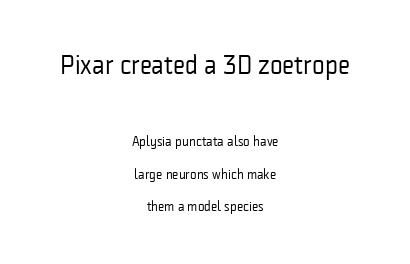
The image shows 27 px text type, upright; set centered, loose line spacing (2.32x), normal letter spacing, not underlined; the first (top) block is 1.93x larger.
